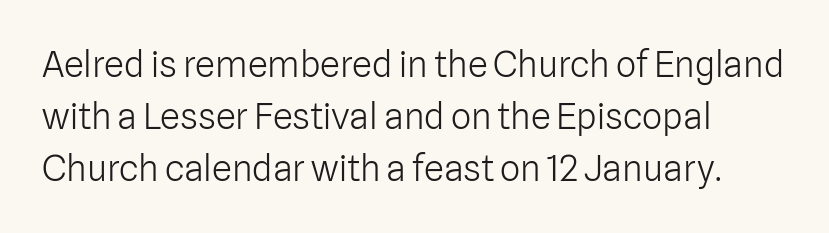
The passage shown is typed in a proportional face where columns would drift. A typesetter would call this leading conventional body-copy spacing. When letters stand straight like this, we call the style roman or upright. Decoration check: the copy has no underline.
